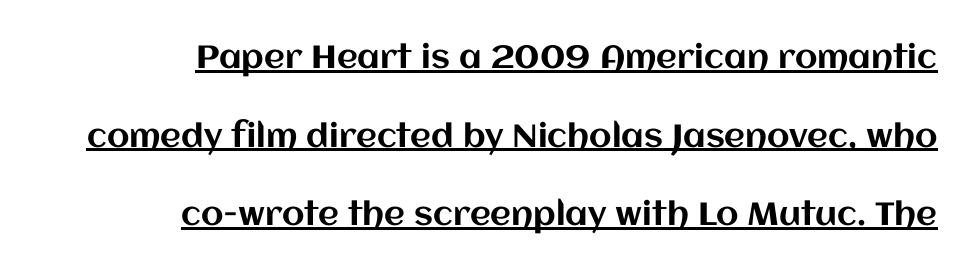
The image shows 32 px text type, upright; set right-aligned, loose line spacing (2.46x), normal letter spacing, underlined; medium stroke contrast and a large x-height.
